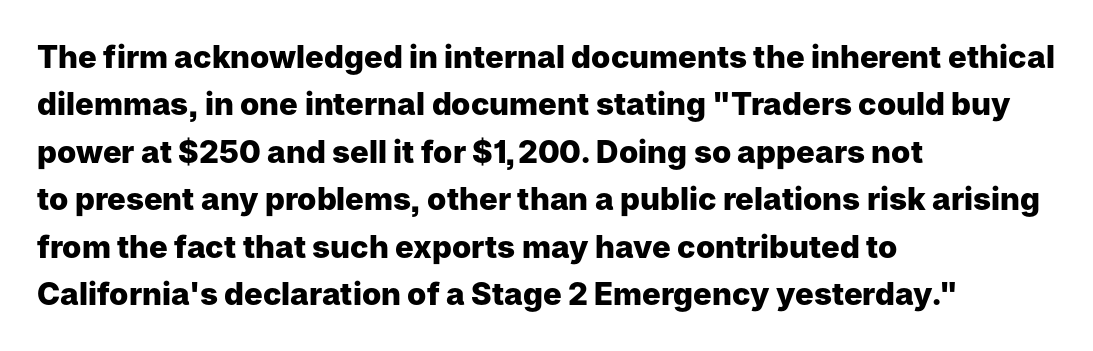
{"serif": "no", "italic": "no", "bold": "yes", "weight": "heavy", "width": "normal", "stroke_contrast": "low", "x_height": "medium", "monospaced": "no", "underline": "no", "align": "left", "line_spacing": "normal", "line_spacing_ratio": 1.53, "letter_spacing": "normal", "letter_spacing_em": 0.0, "glyph_px": 31}
